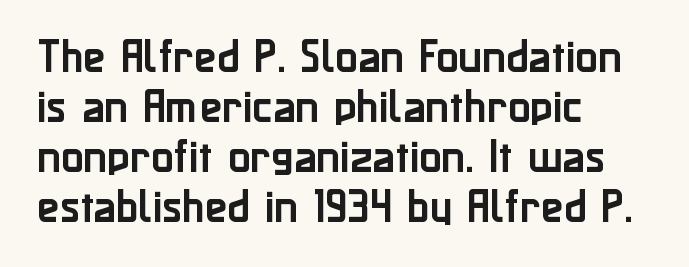
{"serif": "no", "italic": "no", "width": "normal", "stroke_contrast": "low", "x_height": "medium", "monospaced": "no", "underline": "no", "align": "left", "line_spacing": "normal", "line_spacing_ratio": 1.35, "letter_spacing": "normal", "letter_spacing_em": 0.0, "glyph_px": 37}
